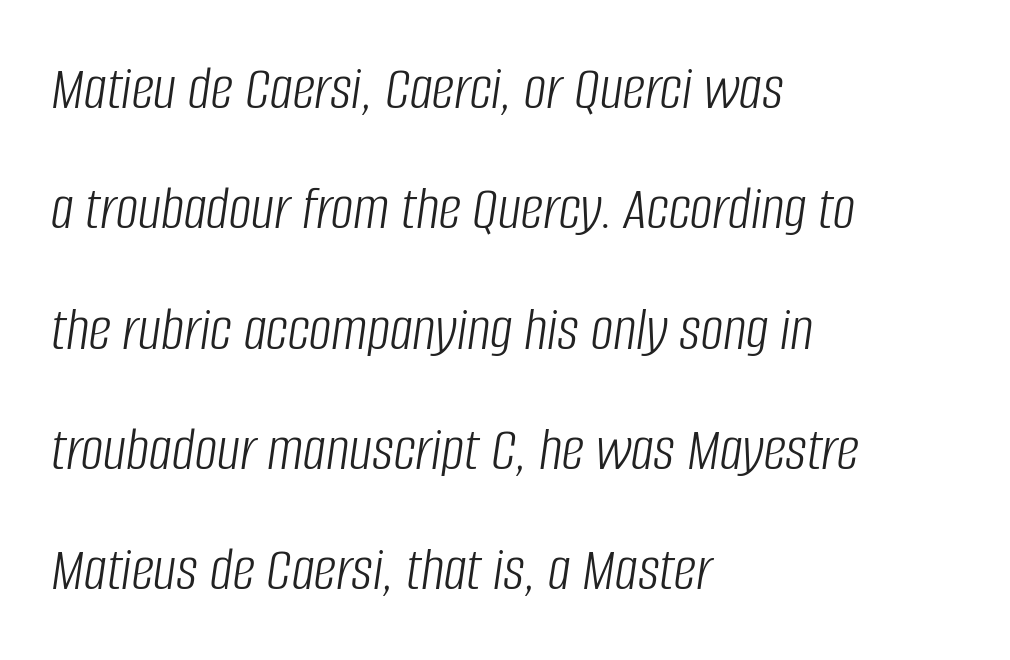
{"italic": "yes", "lean": "right", "slant_degrees": 8, "bold": "no", "weight": "light", "width": "condensed", "stroke_contrast": "low", "x_height": "large", "monospaced": "no", "underline": "no", "align": "left", "line_spacing": "loose", "line_spacing_ratio": 1.91, "letter_spacing": "normal", "letter_spacing_em": 0.0, "glyph_px": 63}
